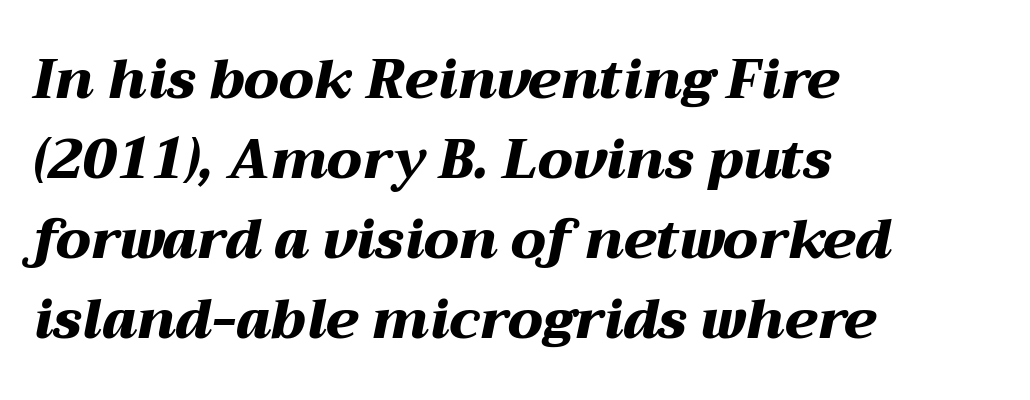
Q: Is the text bold? A: Yes.
Q: Is the text italic (slanted)? A: Yes, it leans right by about 12 degrees.
Q: Is the text underlined? A: No.
Q: How is the paragraph aligned? A: Left-aligned.
Q: Is the spacing between letters normal or unusually wide? A: Normal.
Q: Is the spacing between lines tight, normal or loose? A: Normal.
Q: Width (condensed, normal, or wide)? A: Wide.
Q: Stroke contrast? A: Medium.
Q: x-height? A: Medium.
Q: Monospaced? A: No.
